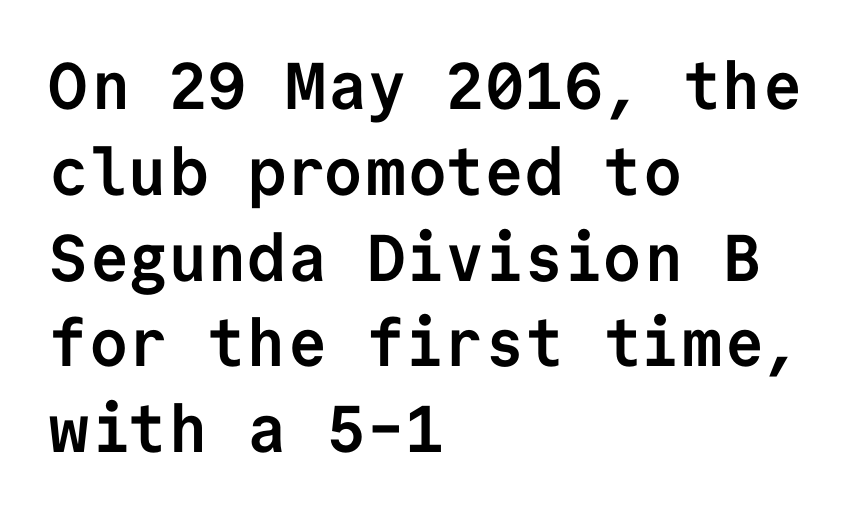
Q: Is the text bold? A: Yes.
Q: Is the text italic (slanted)? A: No, it is upright.
Q: Is the typeface a serif or a sans-serif typeface? A: Sans-serif.
Q: Is the text underlined? A: No.
Q: How is the paragraph aligned? A: Left-aligned.
Q: Is the spacing between letters normal or unusually wide? A: Normal.
Q: Is the spacing between lines tight, normal or loose? A: Normal.
Q: Width (condensed, normal, or wide)? A: Normal.
Q: Stroke contrast? A: Low.
Q: x-height? A: Medium.
Q: Monospaced? A: Yes.
